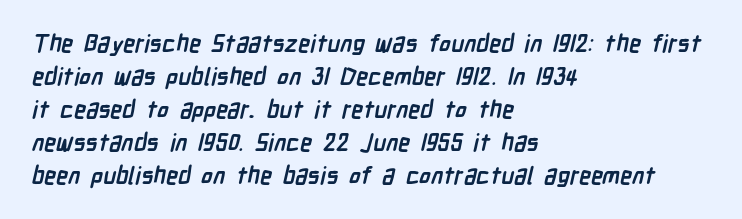
Short note: letters normally spaced. Interline gaps are of average width in this sample. Weight check: bold — yes, fully. Descenders are the only things crossing below the line.
